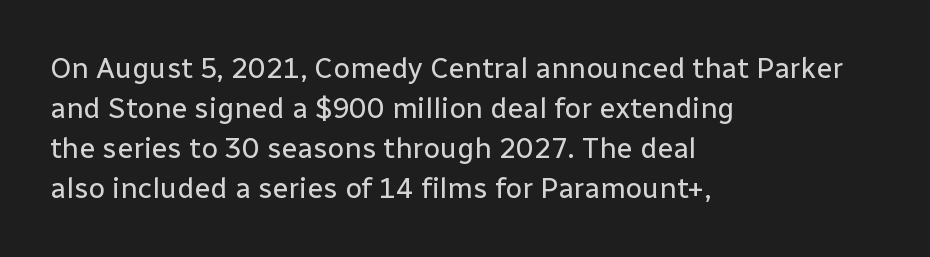
The image shows 29 px regular-weight sans-serif type, upright; set left-aligned, normal line spacing (1.38x), normal letter spacing, not underlined; low stroke contrast and a medium x-height.
